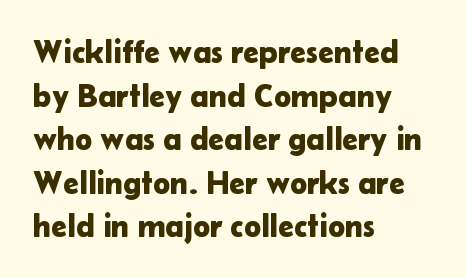
Spacing verdict: proportional, widths tailored to each character. Horizontally, the lines are justified to the leading edge only. The words here are not underlined. Spacing between characters is what you'd get straight out of the box. The lettering holds an erect, upright posture throughout. The face used here is a sans, in the tradition of grotesques and geometrics.
